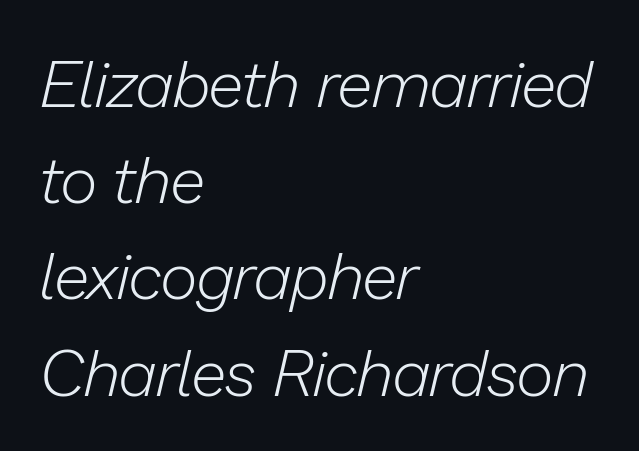
These lines are rendered in a variable-pitch font. Characters are canted at an angle relative to the baseline's perpendicular. Nobody touched the tracking dial on this one. Any mark beneath the type? The region is blank. Stems here are at most as thick as an everyday book face. Each new line begins a customary step beneath the previous one.
